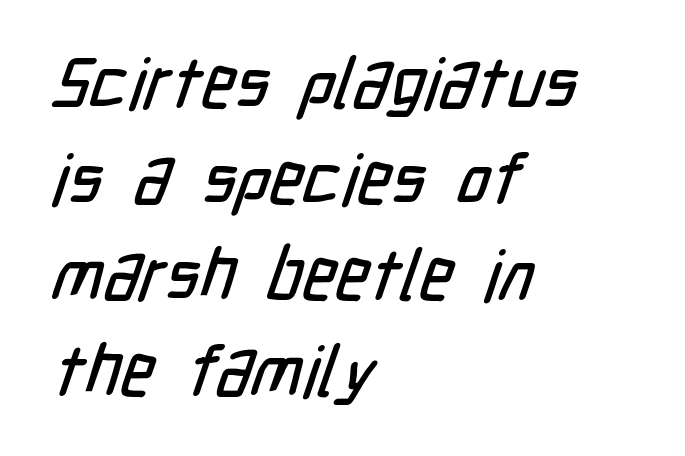
The image shows 71 px condensed sans-serif type; set left-aligned, normal line spacing (1.35x), normal letter spacing, not underlined; low stroke contrast and a medium x-height.
